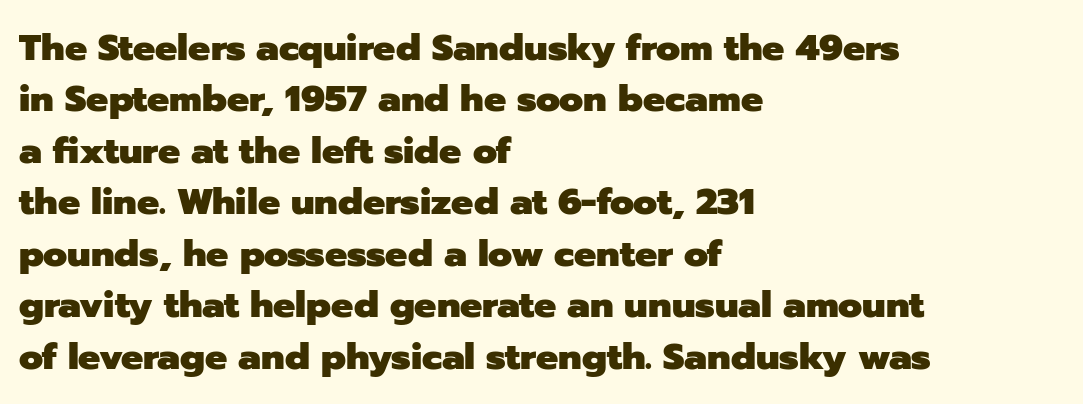
{"serif": "no", "italic": "no", "bold": "yes", "weight": "heavy", "width": "normal", "stroke_contrast": "low", "x_height": "medium", "monospaced": "no", "underline": "no", "align": "left", "line_spacing": "normal", "line_spacing_ratio": 1.39, "letter_spacing": "normal", "letter_spacing_em": 0.0, "glyph_px": 37}
